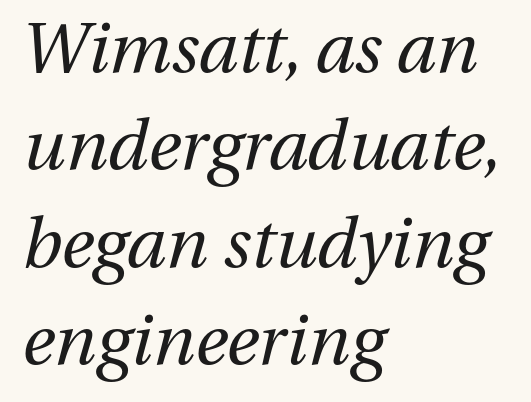
The image shows 69 px regular-weight type, italic (leaning right); set left-aligned, normal line spacing (1.41x), normal letter spacing, not underlined; medium stroke contrast and a medium x-height.
